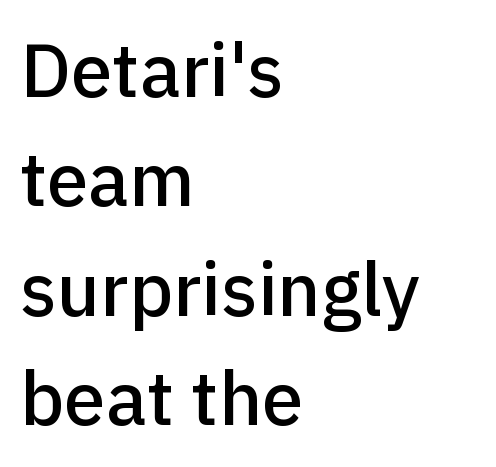
{"serif": "no", "italic": "no", "width": "normal", "stroke_contrast": "low", "x_height": "medium", "monospaced": "no", "underline": "no", "align": "left", "line_spacing": "normal", "line_spacing_ratio": 1.46, "letter_spacing": "normal", "letter_spacing_em": 0.0, "glyph_px": 75}
